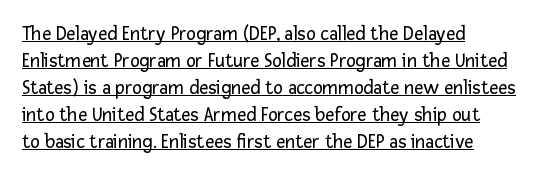
Q: Is the text bold? A: No.
Q: Is the text italic (slanted)? A: No, it is upright.
Q: Is the text underlined? A: Yes.
Q: How is the paragraph aligned? A: Left-aligned.
Q: Is the spacing between letters normal or unusually wide? A: Normal.
Q: Is the spacing between lines tight, normal or loose? A: Normal.
